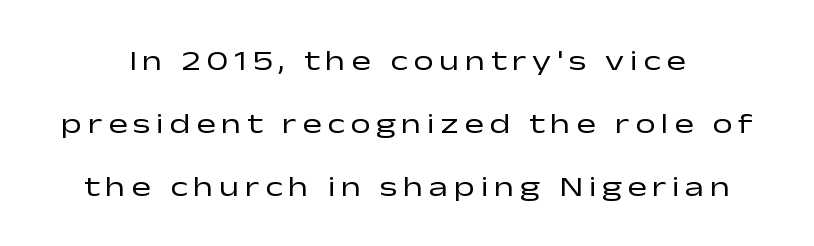
Q: Is the text bold? A: No.
Q: Is the text italic (slanted)? A: No, it is upright.
Q: Is the typeface a serif or a sans-serif typeface? A: Sans-serif.
Q: Is the text underlined? A: No.
Q: Is the spacing between lines tight, normal or loose? A: Loose.
Q: Width (condensed, normal, or wide)? A: Wide.
Q: Stroke contrast? A: Low.
Q: x-height? A: Medium.
Q: Monospaced? A: No.
